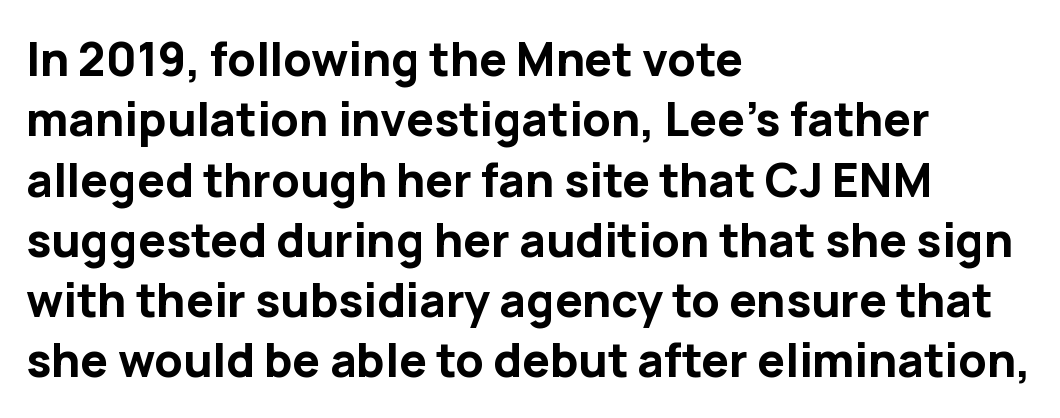
Vertical spacing — default. A typesetter would call this zero additional tracking. Every character sits straight up, as roman type does. Each letter keeps its own natural width here, so spacing adapts to shape. This is sans-serif lettering, the kind often seen on screens and signage.
